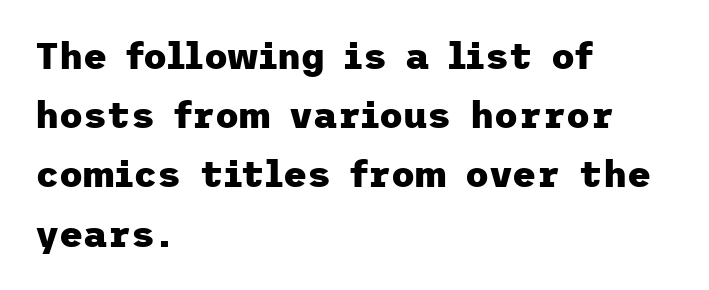
Q: Is the text bold? A: Yes.
Q: Is the text italic (slanted)? A: No, it is upright.
Q: Is the typeface a serif or a sans-serif typeface? A: Sans-serif.
Q: Is the text underlined? A: No.
Q: How is the paragraph aligned? A: Left-aligned.
Q: Is the spacing between letters normal or unusually wide? A: Normal.
Q: Is the spacing between lines tight, normal or loose? A: Normal.
Q: Width (condensed, normal, or wide)? A: Normal.
Q: Stroke contrast? A: Low.
Q: x-height? A: Medium.
